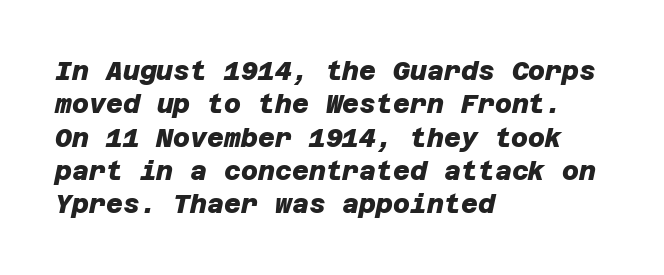
Q: Is the text bold? A: Yes.
Q: Is the text underlined? A: No.
Q: How is the paragraph aligned? A: Left-aligned.
Q: Is the spacing between letters normal or unusually wide? A: Normal.
Q: Is the spacing between lines tight, normal or loose? A: Normal.
